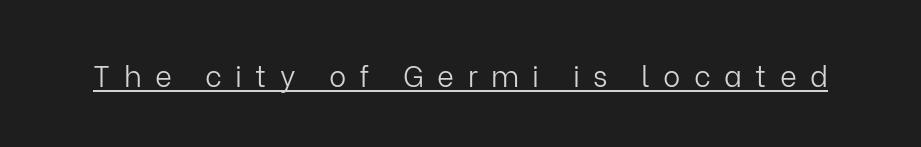
Q: Is the text bold? A: No.
Q: Is the text italic (slanted)? A: No, it is upright.
Q: Is the typeface a serif or a sans-serif typeface? A: Sans-serif.
Q: Is the text underlined? A: Yes.
Q: Is the spacing between letters normal or unusually wide? A: Unusually wide.
Q: Width (condensed, normal, or wide)? A: Normal.
Q: Stroke contrast? A: Low.
Q: x-height? A: Medium.
Q: Monospaced? A: No.
